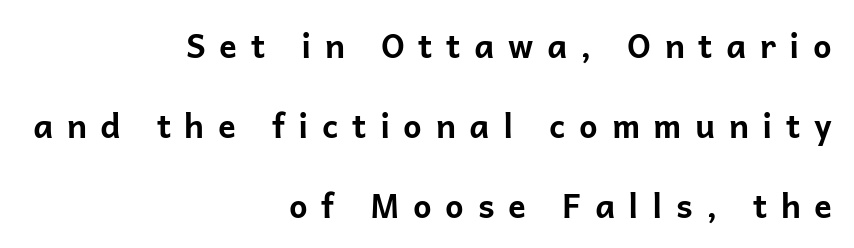
{"serif": "no", "italic": "no", "bold": "yes", "weight": "bold", "width": "normal", "stroke_contrast": "low", "x_height": "medium", "monospaced": "no", "underline": "no", "align": "right", "line_spacing": "loose", "line_spacing_ratio": 2.42, "letter_spacing": "wide", "letter_spacing_em": 0.41, "glyph_px": 33}
